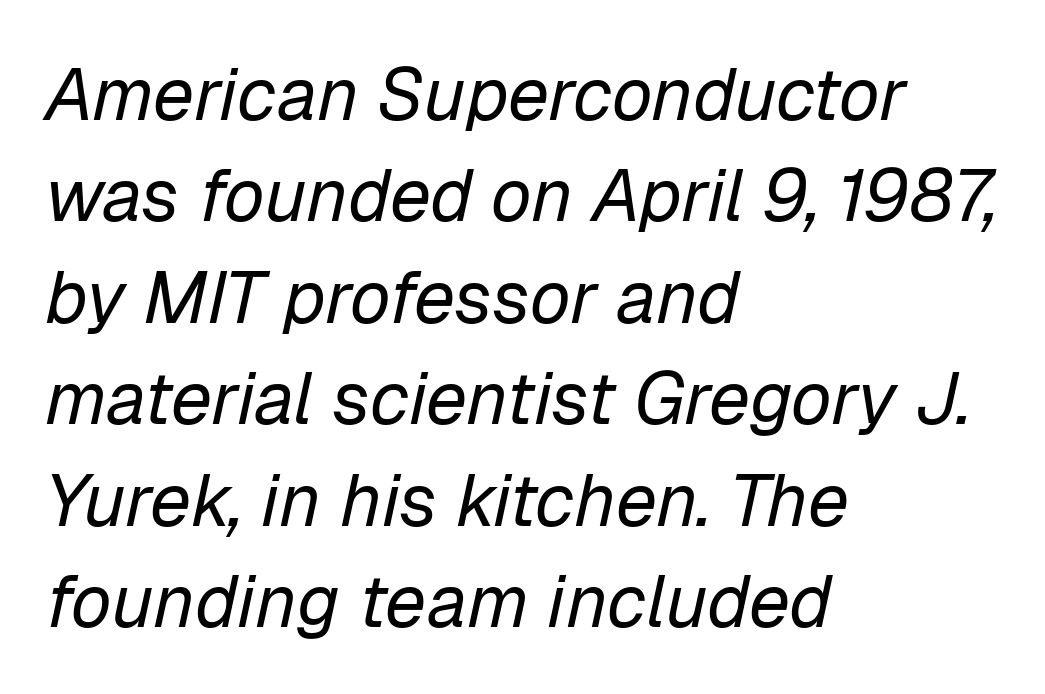
The font is comparable to plain body text, perhaps lighter. The space between consecutive lines is moderate. The space directly below the letters is spotless. If you drew a line through each stem, it would be angled. This sample is left-justified, so line endings fall wherever the words run out. Compared with typical body copy, the letter spacing here is the same.
